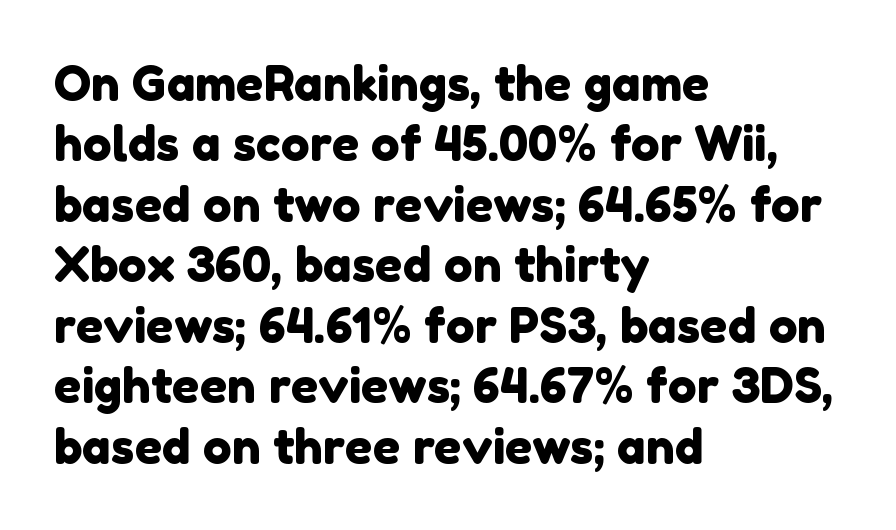
The image shows 48 px sans-serif type; set left-aligned, normal line spacing (1.26x), normal letter spacing, not underlined; low stroke contrast and a medium x-height.
